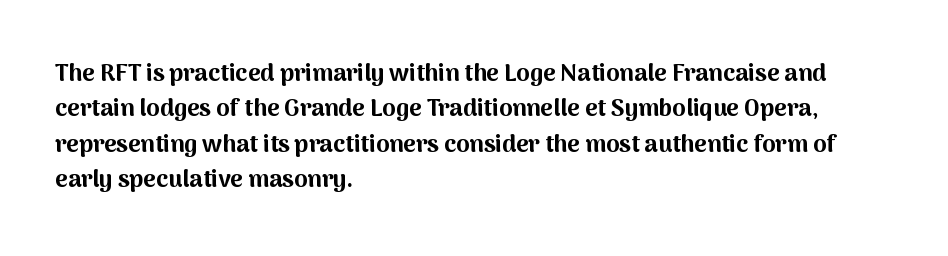
The image shows 24 px bold type, upright; set left-aligned, normal line spacing (1.47x), normal letter spacing, not underlined.
